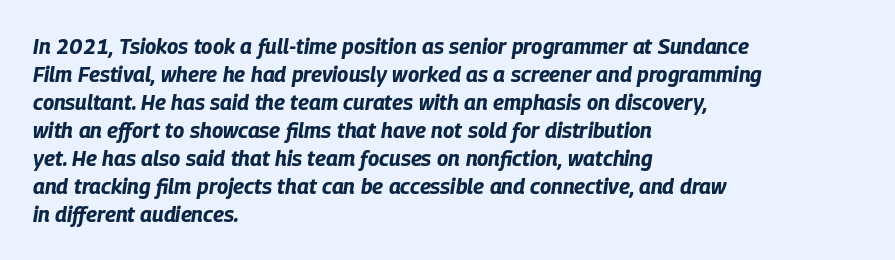
The image shows 21 px bold type, italic (leaning right); set left-aligned, normal line spacing (1.33x), normal letter spacing, not underlined.
